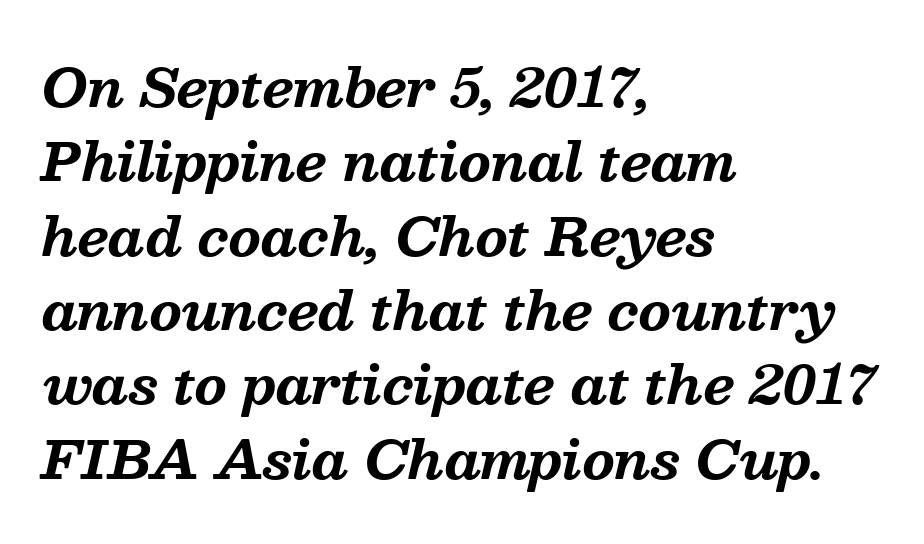
The image shows 52 px bold serif type, italic (leaning right); set left-aligned, normal line spacing (1.43x), normal letter spacing, not underlined; medium stroke contrast and a medium x-height.
